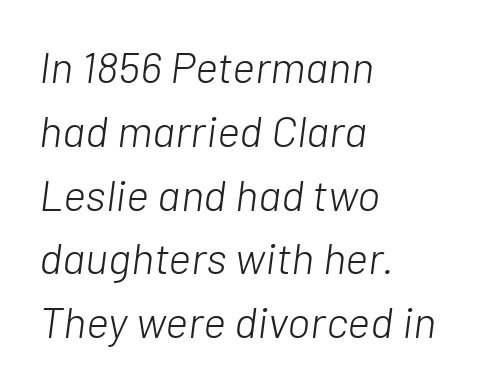
Q: Is the text bold? A: No.
Q: Is the text italic (slanted)? A: Yes, it leans right by about 7 degrees.
Q: Is the text underlined? A: No.
Q: How is the paragraph aligned? A: Left-aligned.
Q: Is the spacing between letters normal or unusually wide? A: Normal.
Q: Is the spacing between lines tight, normal or loose? A: Normal.
Q: Width (condensed, normal, or wide)? A: Normal.
Q: Stroke contrast? A: Low.
Q: x-height? A: Medium.
Q: Monospaced? A: No.
